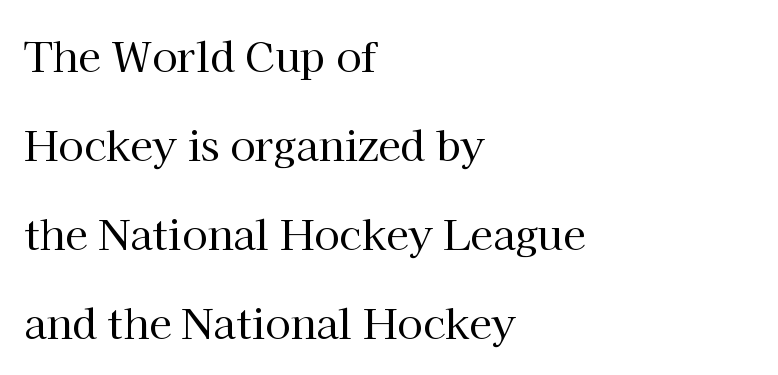
Teacher's note: observe the even left margin — that is flush-left alignment. A bare baseline throughout the passage. It's the straight-up-and-down kind of type. Small tapered or slab feet sit at the stroke ends, so this counts as serif. Airy leading. Nothing heavy about these letters — not bold at all.
